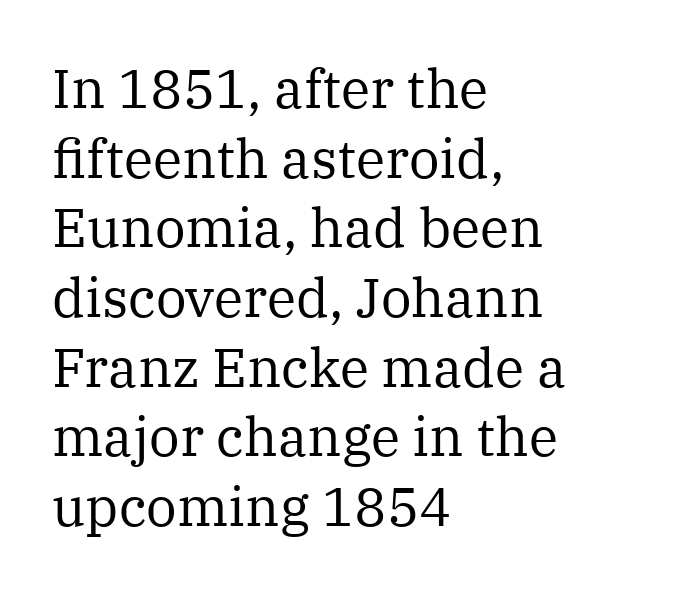
Q: Is the text bold? A: No.
Q: Is the text italic (slanted)? A: No, it is upright.
Q: Is the typeface a serif or a sans-serif typeface? A: Serif.
Q: Is the text underlined? A: No.
Q: How is the paragraph aligned? A: Left-aligned.
Q: Is the spacing between letters normal or unusually wide? A: Normal.
Q: Is the spacing between lines tight, normal or loose? A: Normal.
Q: Width (condensed, normal, or wide)? A: Normal.
Q: Stroke contrast? A: Medium.
Q: x-height? A: Medium.
Q: Monospaced? A: No.
